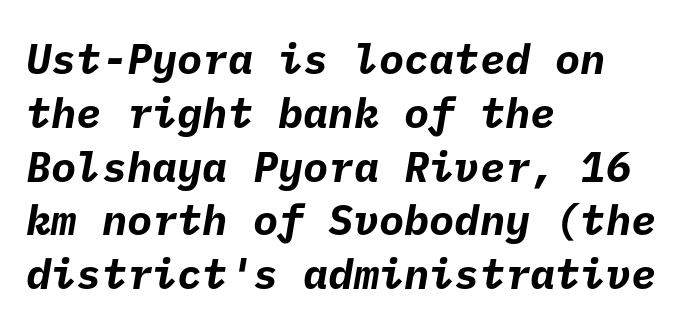
A full-strength bold gives these letters their thick strokes. You can tell from the bare stems that sans-serif type was used. These lines are set flush left with a ragged right edge. Glyph-to-glyph distance matches everyday printed text. The rows are spaced the way most documents space them.
